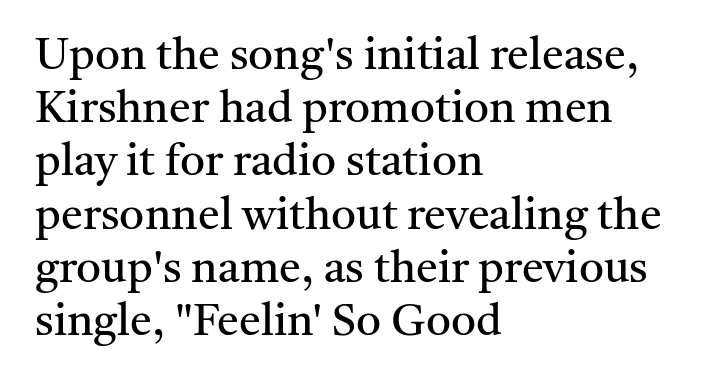
Q: Is the text bold? A: No.
Q: Is the text italic (slanted)? A: No, it is upright.
Q: Is the typeface a serif or a sans-serif typeface? A: Serif.
Q: Is the text underlined? A: No.
Q: How is the paragraph aligned? A: Left-aligned.
Q: Is the spacing between letters normal or unusually wide? A: Normal.
Q: Width (condensed, normal, or wide)? A: Normal.
Q: Stroke contrast? A: Medium.
Q: x-height? A: Medium.
Q: Monospaced? A: No.
